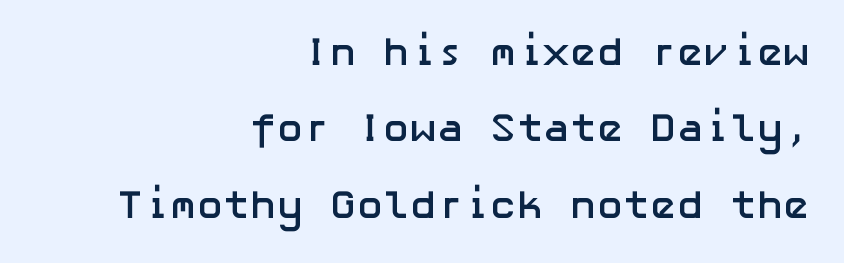
The image shows 40 px semibold sans-serif type, upright; set right-aligned, loose line spacing (1.91x), normal letter spacing, not underlined; low stroke contrast and a medium x-height.
